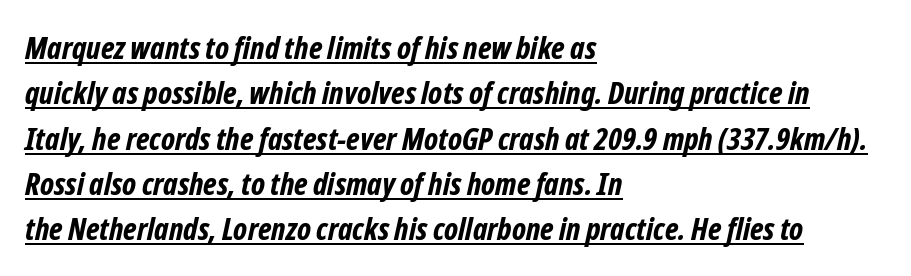
The image shows 31 px bold, condensed sans-serif type; set left-aligned, normal line spacing (1.46x), normal letter spacing, underlined; low stroke contrast and a medium x-height.
